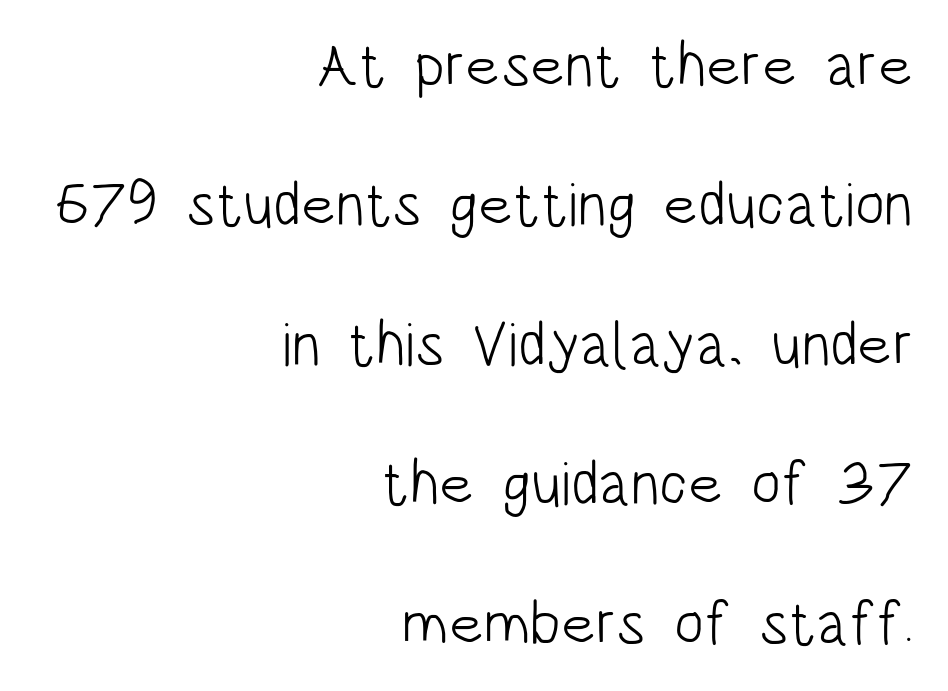
{"serif": "no", "italic": "no", "bold": "no", "weight": "light", "width": "condensed", "stroke_contrast": "low", "x_height": "large", "monospaced": "no", "underline": "no", "align": "right", "line_spacing": "loose", "line_spacing_ratio": 2.25, "letter_spacing": "normal", "letter_spacing_em": 0.0, "glyph_px": 62}
